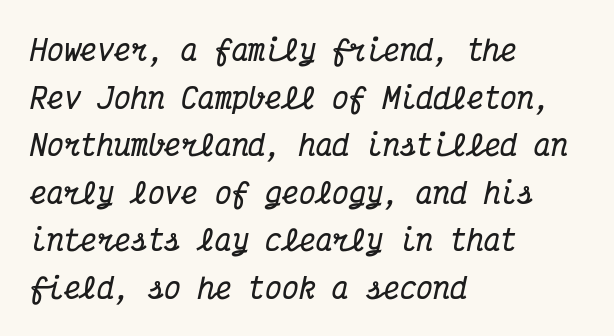
The image shows 28 px bold, condensed serif type, italic (leaning right), monospaced; set left-aligned, normal line spacing (1.7x), normal letter spacing, not underlined; medium stroke contrast and a medium x-height.
